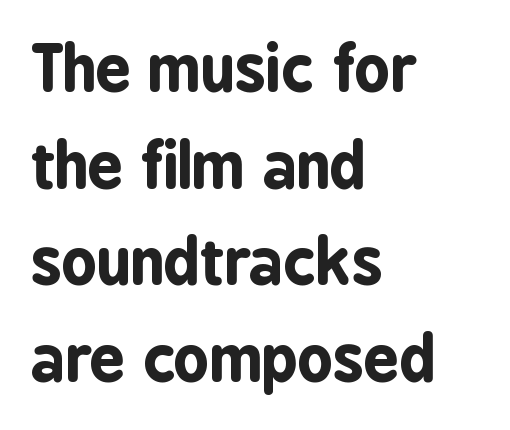
{"serif": "no", "italic": "no", "bold": "yes", "weight": "bold", "width": "condensed", "stroke_contrast": "low", "x_height": "medium", "monospaced": "no", "underline": "no", "align": "left", "line_spacing": "normal", "line_spacing_ratio": 1.56, "letter_spacing": "normal", "letter_spacing_em": 0.0, "glyph_px": 62}
